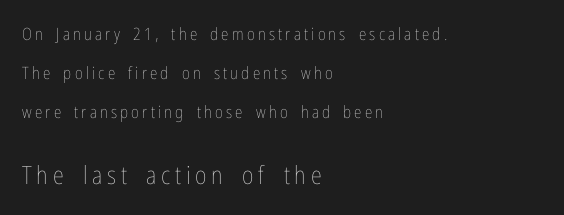
Q: Is the text bold? A: No.
Q: Is the text italic (slanted)? A: No, it is upright.
Q: Is the text underlined? A: No.
Q: How is the paragraph aligned? A: Left-aligned.
Q: Is the spacing between lines tight, normal or loose? A: Loose.
Q: Which block of text is set in a larger size, the first (top) or the second (bottom)? A: The second (bottom) one.
